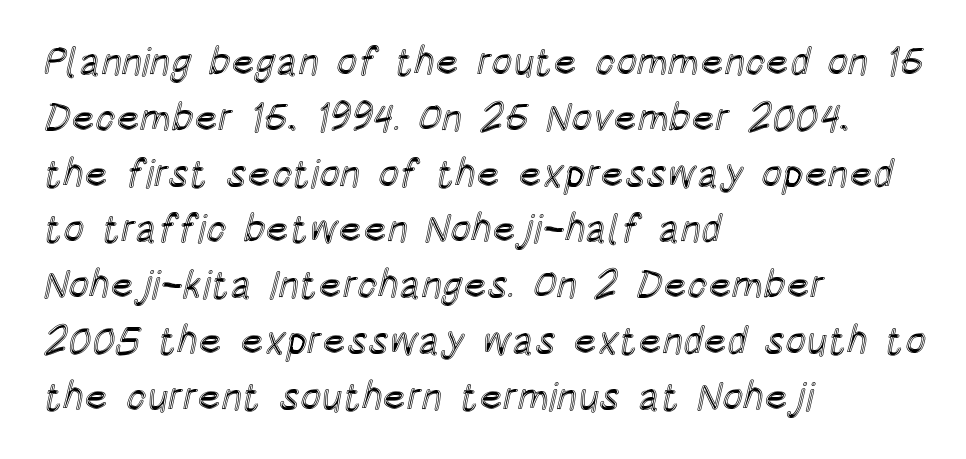
Q: Is the text italic (slanted)? A: Yes.
Q: Is the text underlined? A: No.
Q: How is the paragraph aligned? A: Left-aligned.
Q: Is the spacing between letters normal or unusually wide? A: Normal.
Q: Is the spacing between lines tight, normal or loose? A: Normal.
Q: Width (condensed, normal, or wide)? A: Condensed.
Q: x-height? A: Large.
Q: Monospaced? A: No.
